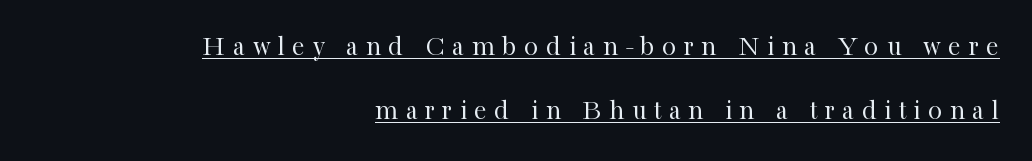
{"serif": "yes", "italic": "no", "bold": "no", "weight": "regular", "width": "normal", "stroke_contrast": "high", "x_height": "medium", "monospaced": "no", "underline": "yes", "align": "right", "line_spacing": "loose", "line_spacing_ratio": 2.21, "letter_spacing": "wide", "letter_spacing_em": 0.25, "glyph_px": 29}
